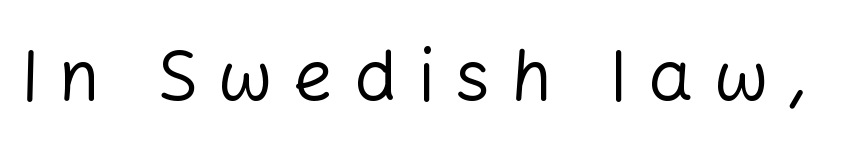
The rendering uses natural spacing where letterforms have individual widths. A quiet, ordinary-to-light weight characterises the typeface. Words appear elongated and porous because spacing is wide. Underline: absent.
